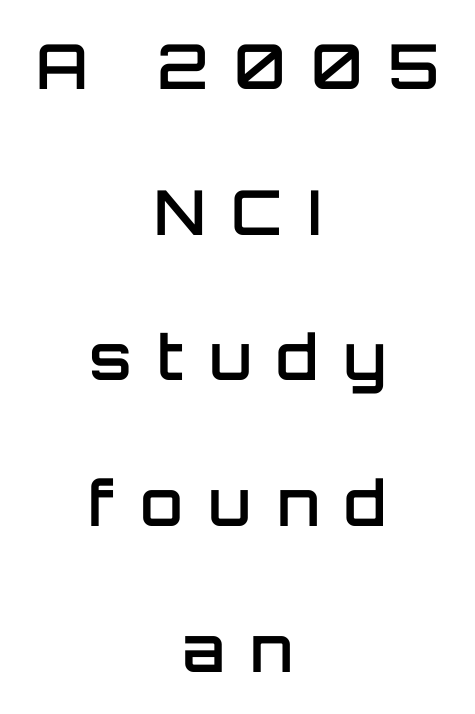
Someone cranked the tracking dial way up on this one. I'd call this a sans setting — the letters go barefoot. Leading: increased. Line starts and ends both wander, symmetrically. In terms of weight, the rendering is demibold, just under bold. Tall strokes in this sample are plumb rather than angled.
